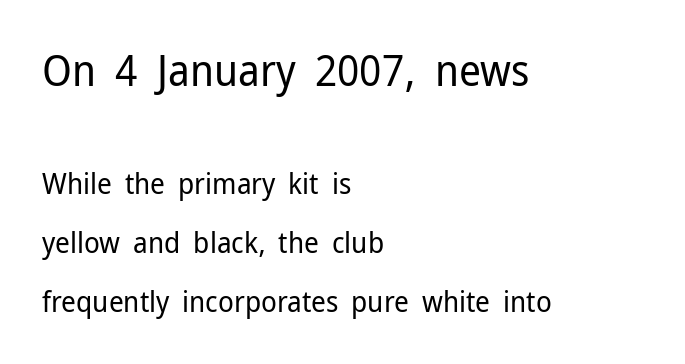
Q: Is the text bold? A: No.
Q: Is the text italic (slanted)? A: No, it is upright.
Q: Is the typeface a serif or a sans-serif typeface? A: Sans-serif.
Q: Is the text underlined? A: No.
Q: How is the paragraph aligned? A: Left-aligned.
Q: Is the spacing between letters normal or unusually wide? A: Normal.
Q: Is the spacing between lines tight, normal or loose? A: Loose.
Q: Which block of text is set in a larger size, the first (top) or the second (bottom)? A: The first (top) one.
Q: Width (condensed, normal, or wide)? A: Normal.
Q: Stroke contrast? A: Low.
Q: x-height? A: Medium.
Q: Monospaced? A: No.
